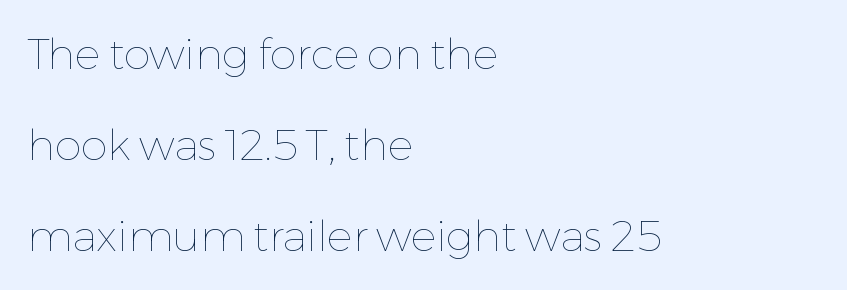
The image shows 43 px thin type, upright; set left-aligned, loose line spacing (2.12x), normal letter spacing, not underlined; low stroke contrast and a medium x-height.
